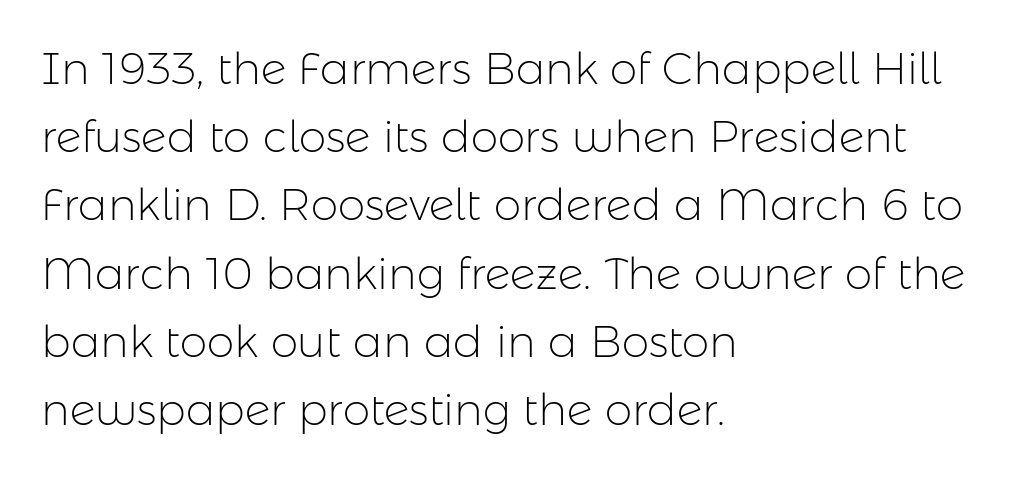
This reads as an unemphasized weight, regular at the heaviest. Posture: straight, roman, zero tilt. The face used here is proportionally spaced, like ordinary book or web type. Just letters on the line, the space beneath them empty.
